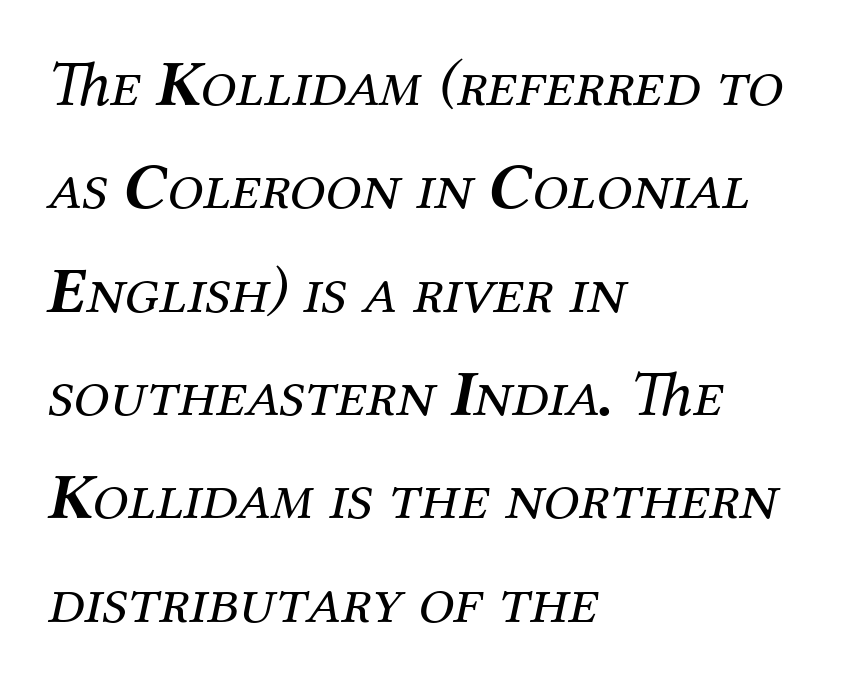
Regarding serifs, this sample has them. Quick note: italic. Is this a fixed-width face? No — the glyphs have proportional, varying widths. How are the letters spaced? Ordinarily, with no added tracking. Heaviness? Minimal to ordinary, like unemphasized prose.
